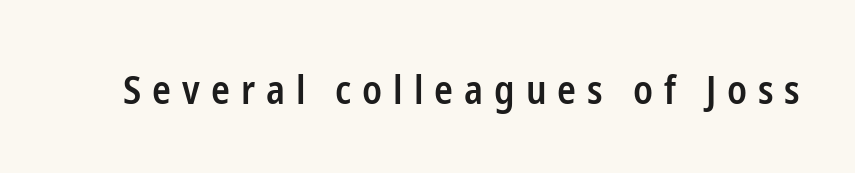
{"serif": "no", "italic": "no", "bold": "semi", "weight": "semibold", "width": "condensed", "stroke_contrast": "low", "x_height": "medium", "monospaced": "no", "underline": "no", "letter_spacing": "wide", "letter_spacing_em": 0.28, "glyph_px": 39}
